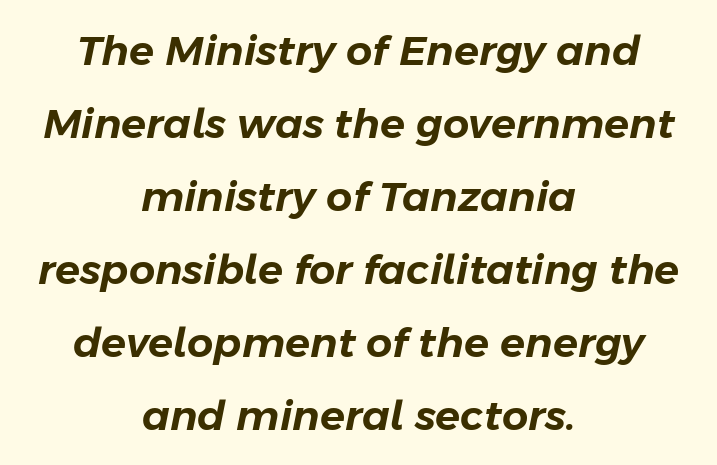
The image shows 41 px text type, italic (leaning right); set centered, line spacing 1.78x, normal letter spacing, not underlined; low stroke contrast and a medium x-height.
